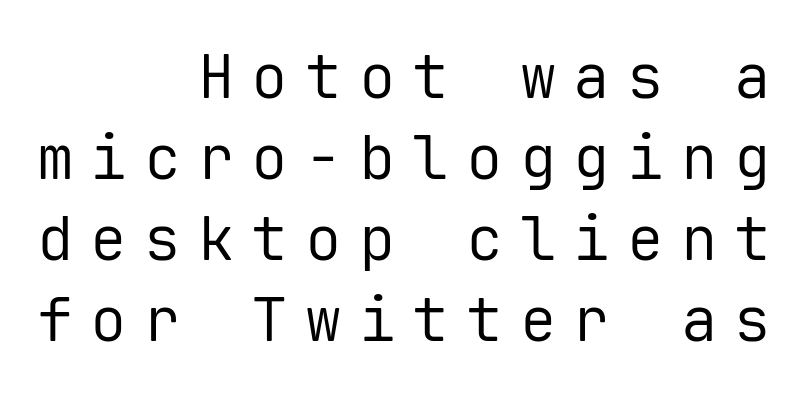
Reading down the block, your eye finds every line finishing at a fixed right position. Decoration check: the copy has no underline. There is plenty of visible air inserted between adjacent glyphs. Whoever set this chose a conventional vertical rhythm.
